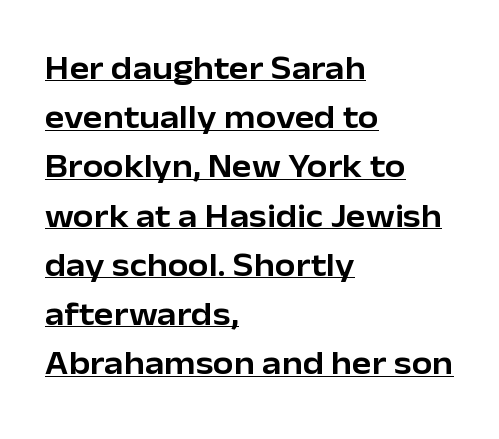
The typography opts for an upright posture over an oblique one. The lines sit at an ordinary, default distance from one another. Letter spacing: default. All the whitespace from short lines collects on the right.
